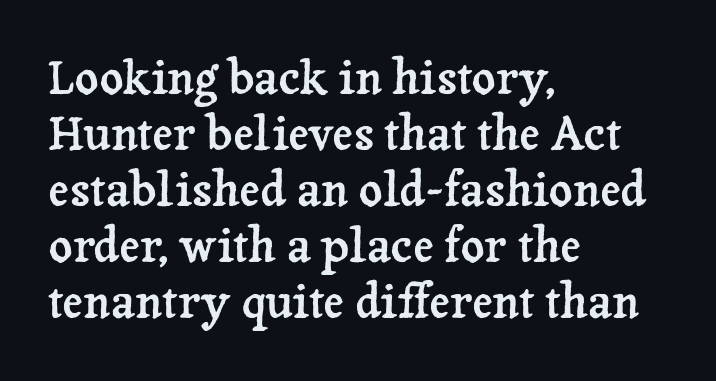
{"serif": "yes", "italic": "no", "width": "normal", "stroke_contrast": "low", "x_height": "medium", "monospaced": "no", "underline": "no", "align": "left", "line_spacing_ratio": 1.22, "letter_spacing": "normal", "letter_spacing_em": 0.0, "glyph_px": 46}
